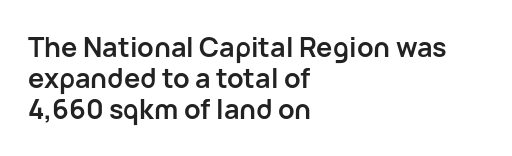
Q: Is the text bold? A: Yes.
Q: Is the text italic (slanted)? A: No, it is upright.
Q: Is the text underlined? A: No.
Q: How is the paragraph aligned? A: Left-aligned.
Q: Is the spacing between letters normal or unusually wide? A: Normal.
Q: Is the spacing between lines tight, normal or loose? A: Tight.
